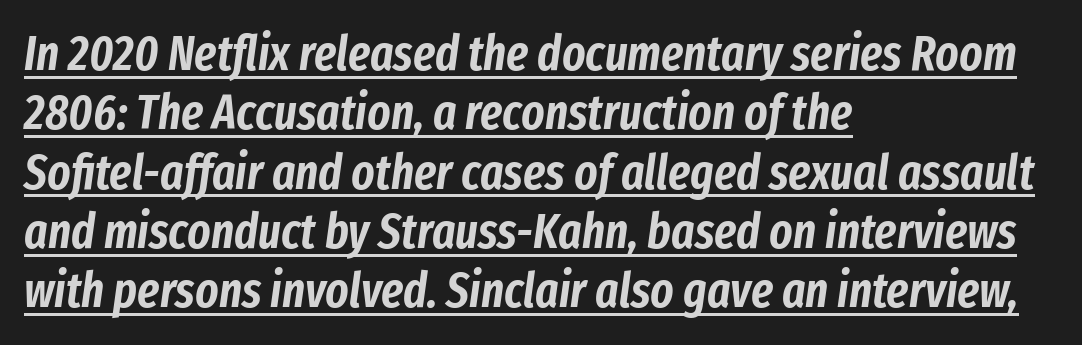
Q: Is the text italic (slanted)? A: Yes, it leans right by about 8 degrees.
Q: Is the text underlined? A: Yes.
Q: How is the paragraph aligned? A: Left-aligned.
Q: Is the spacing between letters normal or unusually wide? A: Normal.
Q: Width (condensed, normal, or wide)? A: Condensed.
Q: Stroke contrast? A: Low.
Q: x-height? A: Medium.
Q: Monospaced? A: No.
